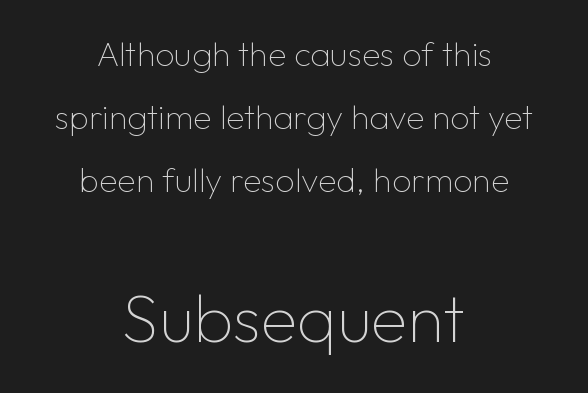
The setting favours the middle, as headings and verse often do. Does extra space separate the letters? No, they use regular spacing. Which chunk is bigger? The second one — the bottom block dwarfs the top. Quick note: not italic, upright. Letterform terminals end flat and unadorned throughout the passage. Type without underlining.
